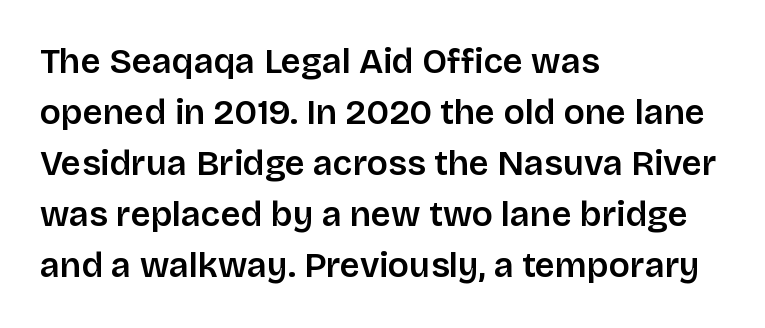
{"serif": "no", "italic": "no", "width": "normal", "stroke_contrast": "low", "x_height": "large", "monospaced": "no", "underline": "no", "align": "left", "line_spacing": "normal", "line_spacing_ratio": 1.46, "letter_spacing": "normal", "letter_spacing_em": 0.0, "glyph_px": 35}
